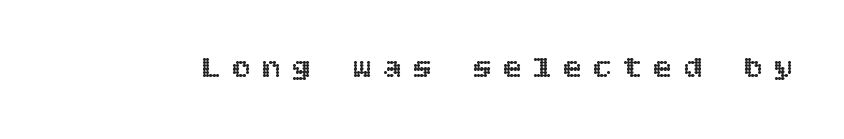
The image shows 32 px text type, upright; set unusually wide letter spacing (+0.34 em), not underlined; a large x-height.
